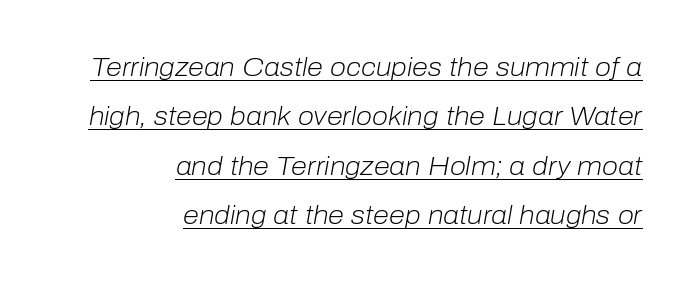
{"italic": "yes", "lean": "right", "slant_degrees": 10, "bold": "no", "underline": "yes", "align": "right", "line_spacing": "loose", "line_spacing_ratio": 1.9, "letter_spacing": "normal", "letter_spacing_em": 0.0, "glyph_px": 26}
